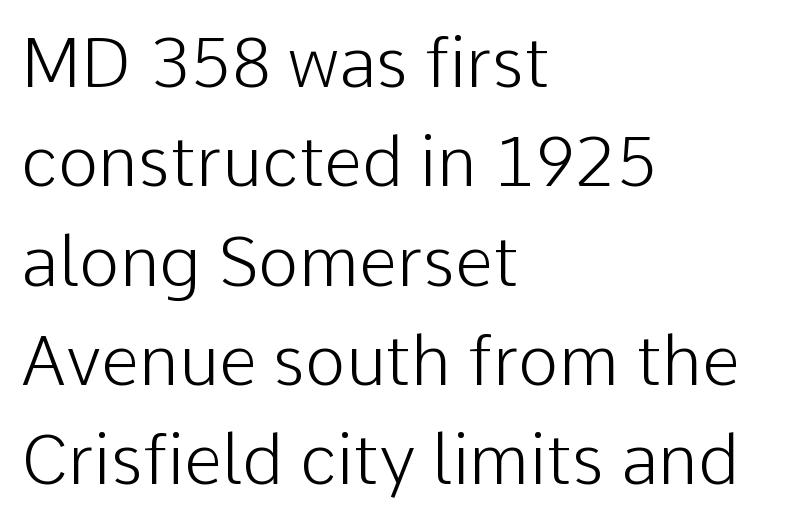
{"serif": "no", "italic": "no", "bold": "no", "weight": "light", "width": "normal", "stroke_contrast": "low", "x_height": "medium", "monospaced": "no", "underline": "no", "align": "left", "line_spacing": "normal", "line_spacing_ratio": 1.44, "letter_spacing": "normal", "letter_spacing_em": 0.0, "glyph_px": 69}
